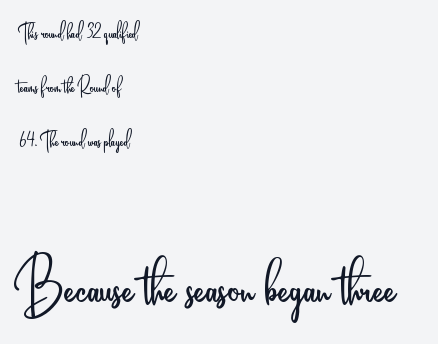
Q: Is the text bold? A: No.
Q: Is the typeface a serif or a sans-serif typeface? A: Sans-serif.
Q: Is the text underlined? A: No.
Q: How is the paragraph aligned? A: Left-aligned.
Q: Is the spacing between letters normal or unusually wide? A: Normal.
Q: Is the spacing between lines tight, normal or loose? A: Loose.
Q: Which block of text is set in a larger size, the first (top) or the second (bottom)? A: The second (bottom) one.
Q: Width (condensed, normal, or wide)? A: Condensed.
Q: Stroke contrast? A: Low.
Q: x-height? A: Small.
Q: Monospaced? A: No.
